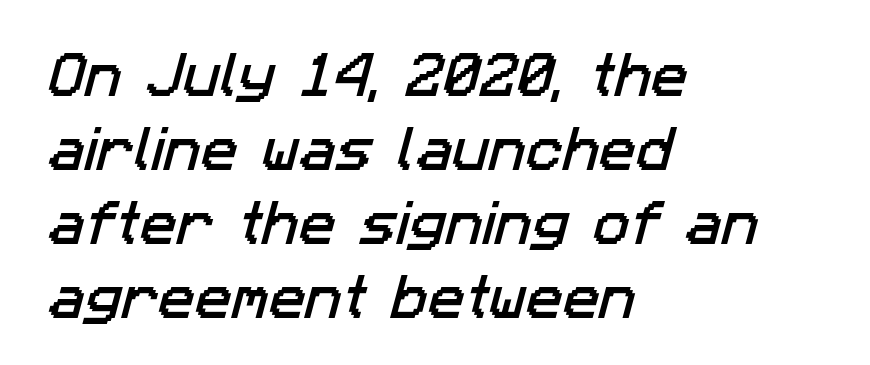
Is this a fixed-width face? No — the glyphs have proportional, varying widths. Underlining? Definitely not there. In CSS terms this would be text-align: left. Vertical spacing — default. The tracking reads as untouched default to a designer's eye.
